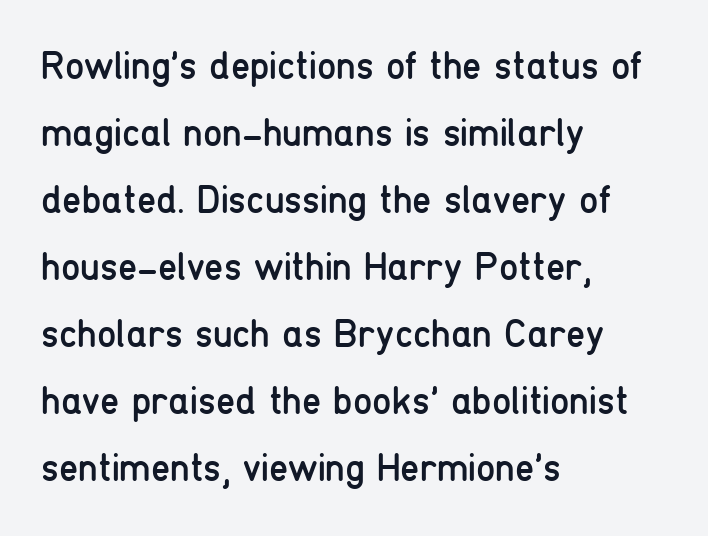
The image shows 39 px regular-weight, condensed sans-serif type, upright; set left-aligned, line spacing 1.72x, normal letter spacing, not underlined; low stroke contrast and a medium x-height.
